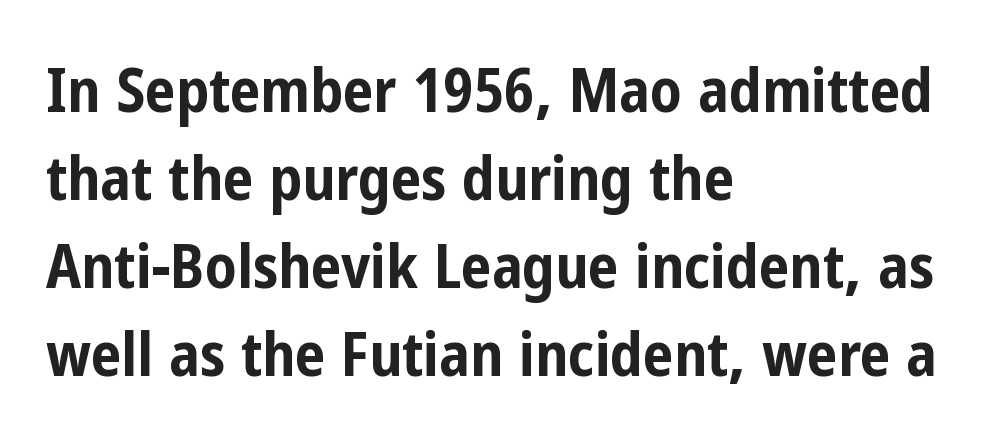
{"serif": "no", "italic": "no", "bold": "yes", "weight": "bold", "width": "condensed", "stroke_contrast": "low", "x_height": "medium", "monospaced": "no", "underline": "no", "align": "left", "line_spacing": "normal", "line_spacing_ratio": 1.44, "letter_spacing": "normal", "letter_spacing_em": 0.0, "glyph_px": 61}
